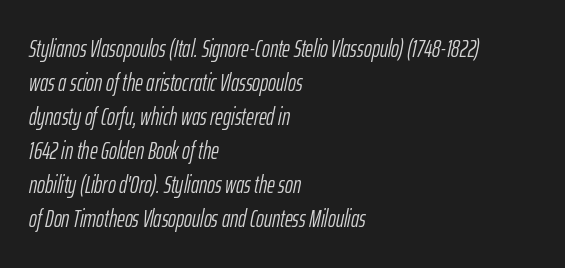
{"italic": "yes", "lean": "right", "slant_degrees": 12, "bold": "no", "underline": "no", "align": "left", "line_spacing": "normal", "line_spacing_ratio": 1.42, "letter_spacing": "normal", "letter_spacing_em": 0.0, "glyph_px": 24}
